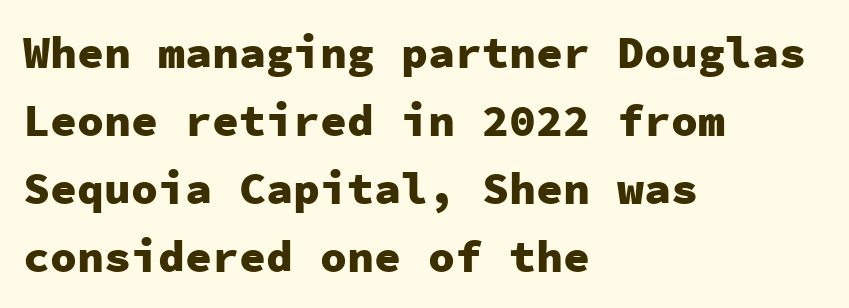
Typographically, this falls in the sans-serif category. Honestly, the letter spacing is just normal — you wouldn't notice it. The designer left line spacing at the default. This is the regular roman posture of the typeface. Fixed-width glyphs throughout — classic coding-font behaviour. Honestly, there is no underline to notice here at all.
